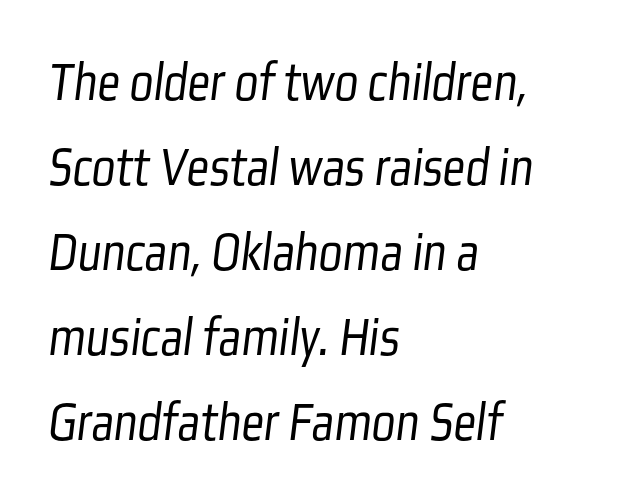
The image shows 56 px light, condensed sans-serif type; set left-aligned, normal line spacing (1.52x), normal letter spacing, not underlined; low stroke contrast and a medium x-height.
